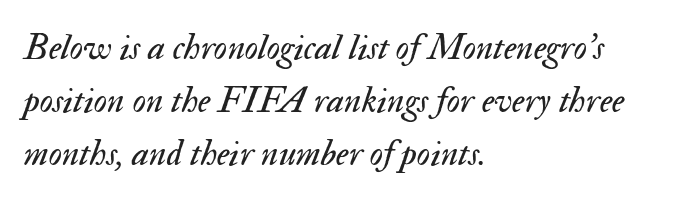
Summary of weight: not heavy and not bold. Teacher's note: observe the even left margin — that is flush-left alignment. Is the letter spacing exaggerated? No — it looks like the ordinary default. Spacing verdict: proportional, widths tailored to each character. Leading matches the norm, producing a regular column.
